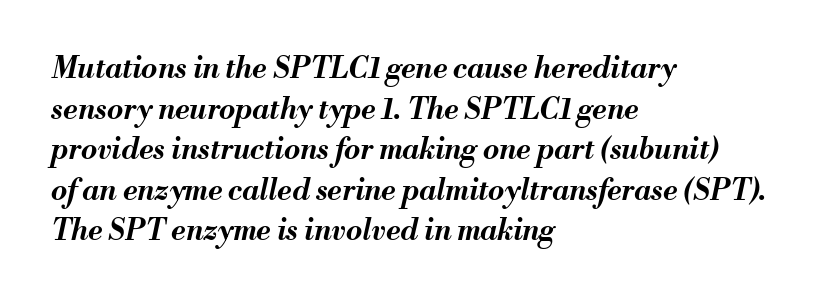
Q: Is the text bold? A: Yes.
Q: Is the text italic (slanted)? A: Yes, it leans right by about 13 degrees.
Q: Is the text underlined? A: No.
Q: How is the paragraph aligned? A: Left-aligned.
Q: Is the spacing between letters normal or unusually wide? A: Normal.
Q: Is the spacing between lines tight, normal or loose? A: Normal.
Q: Width (condensed, normal, or wide)? A: Normal.
Q: Stroke contrast? A: Medium.
Q: x-height? A: Small.
Q: Monospaced? A: No.
